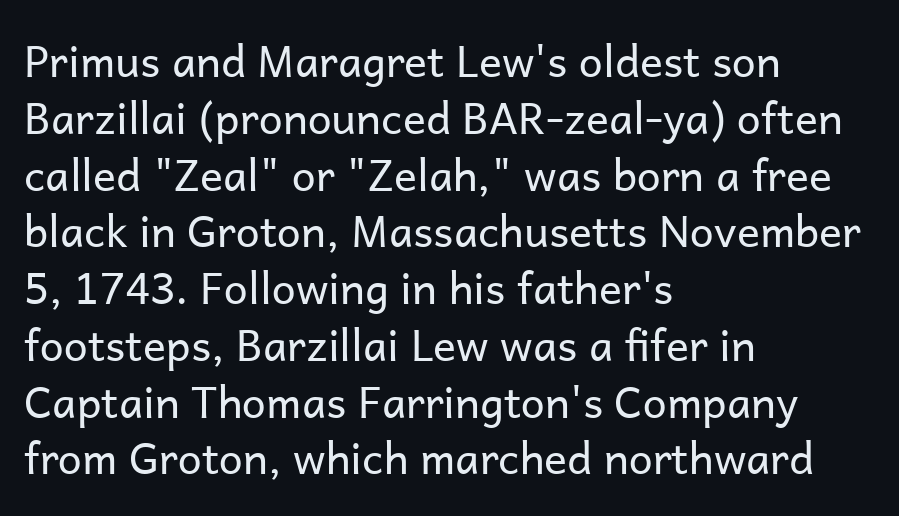
{"serif": "no", "italic": "no", "bold": "no", "weight": "regular", "width": "normal", "stroke_contrast": "low", "x_height": "medium", "monospaced": "no", "underline": "no", "align": "left", "line_spacing": "normal", "line_spacing_ratio": 1.32, "letter_spacing": "normal", "letter_spacing_em": 0.0, "glyph_px": 43}
